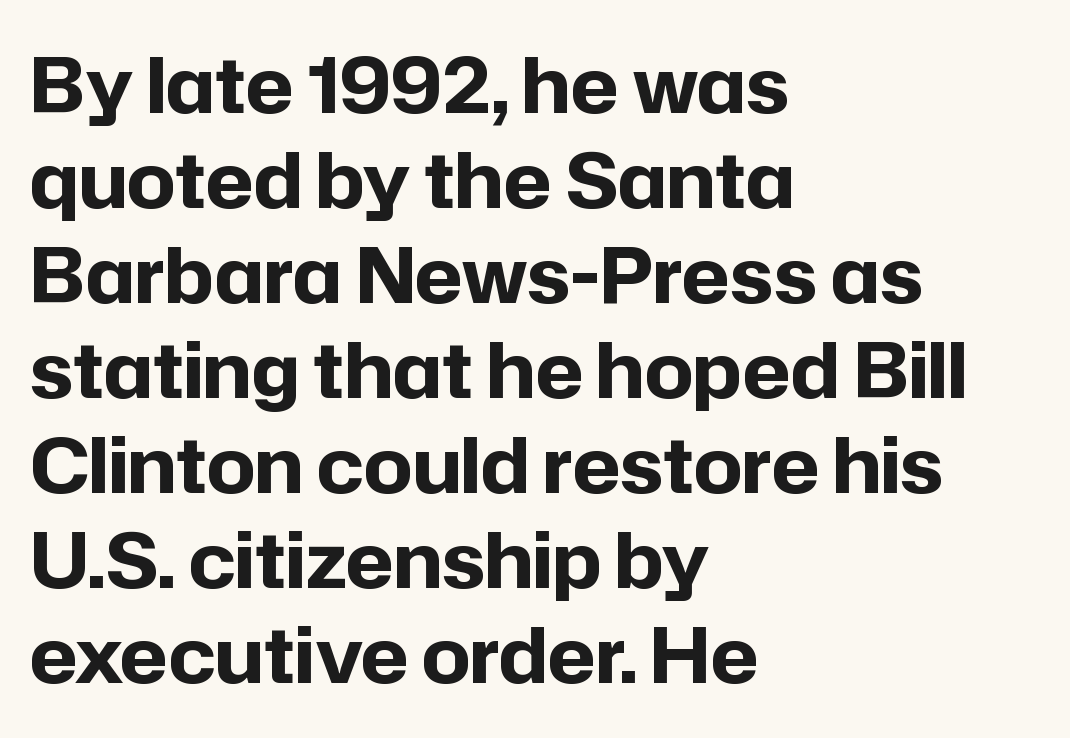
You could not count columns in this text — the font is proportionally spaced. The ragged edge is on the right, which tells us the setting is flush left. Serif or sans? Sans — the stroke terminals are bare. Quick note: not italic, upright.
